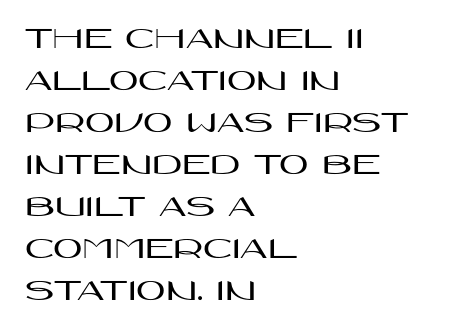
{"serif": "no", "italic": "no", "width": "wide", "stroke_contrast": "high", "x_height": "large", "monospaced": "no", "underline": "no", "align": "left", "line_spacing": "normal", "line_spacing_ratio": 1.31, "letter_spacing": "normal", "letter_spacing_em": 0.0, "glyph_px": 32}
